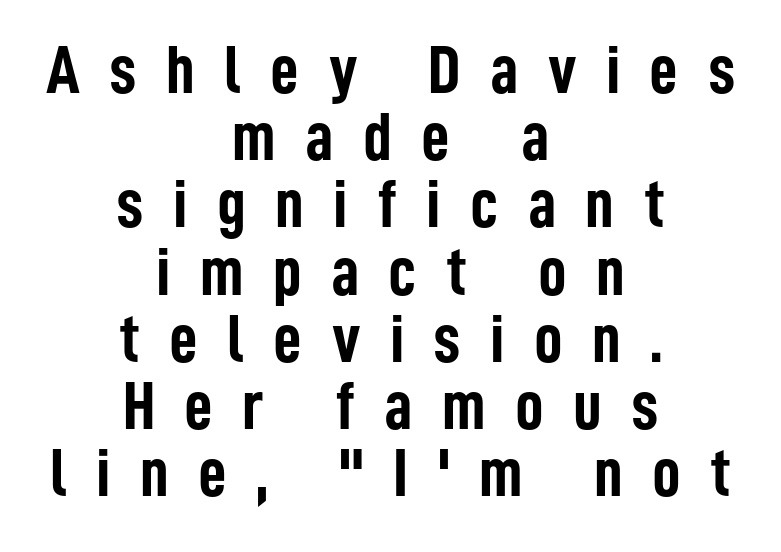
The words here are not underlined. There is plenty of visible air inserted between adjacent glyphs. A roman cut, with each character standing at attention. Here the designer chose a conventional face with non-uniform glyph widths. The passage shown is typeset with a sans-serif family.
